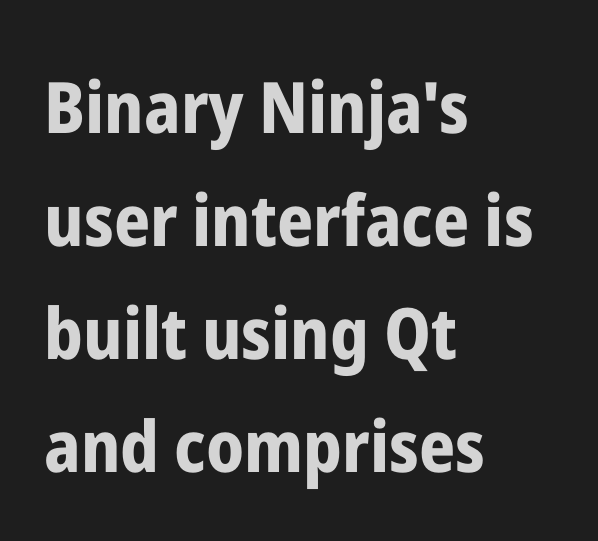
{"serif": "no", "italic": "no", "bold": "yes", "weight": "bold", "width": "condensed", "stroke_contrast": "low", "x_height": "medium", "monospaced": "no", "underline": "no", "align": "left", "line_spacing": "normal", "line_spacing_ratio": 1.59, "letter_spacing": "normal", "letter_spacing_em": 0.0, "glyph_px": 71}
